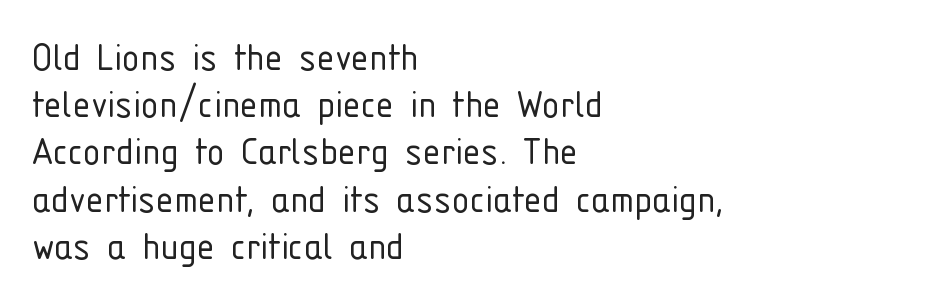
Q: Is the text bold? A: No.
Q: Is the text italic (slanted)? A: No, it is upright.
Q: Is the typeface a serif or a sans-serif typeface? A: Sans-serif.
Q: Is the text underlined? A: No.
Q: How is the paragraph aligned? A: Left-aligned.
Q: Is the spacing between letters normal or unusually wide? A: Normal.
Q: Is the spacing between lines tight, normal or loose? A: Tight.
Q: Width (condensed, normal, or wide)? A: Condensed.
Q: Stroke contrast? A: Low.
Q: x-height? A: Medium.
Q: Monospaced? A: No.
